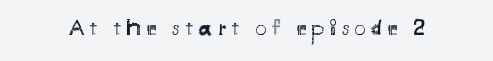
No heavy texture on the line: the type isn't bold. This sample uses expanded letter spacing, leaving extra air between glyphs. Just letters on the line, the space beneath them empty. The font's upright variant was chosen for this text.
